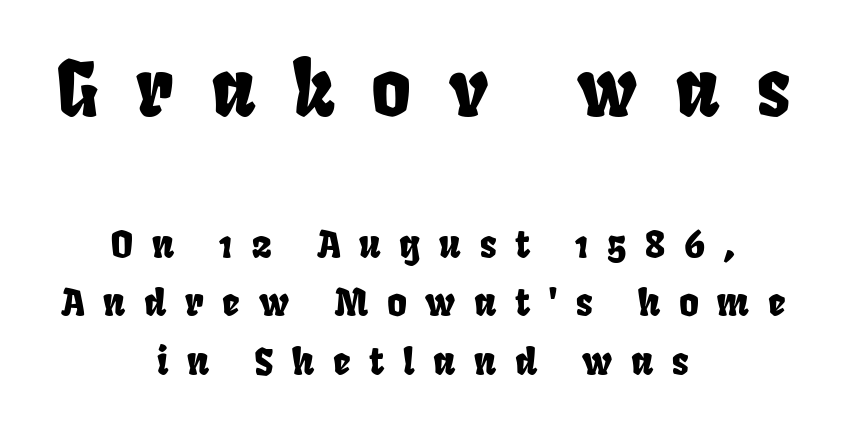
The glyphs in this specimen are sans serif. The rendering uses natural spacing where letterforms have individual widths. Display-style spreading of the glyphs; the letterfit is very open. If you folded the block vertically in half, each line would mirror itself in length.
